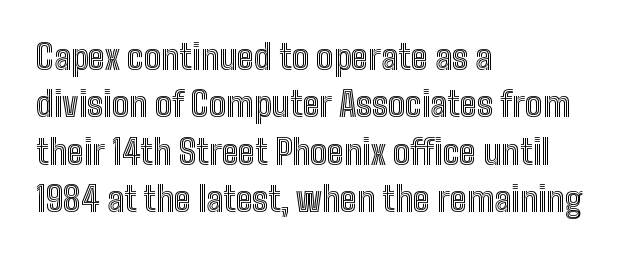
{"italic": "no", "width": "condensed", "x_height": "medium", "monospaced": "no", "underline": "no", "align": "left", "line_spacing": "normal", "line_spacing_ratio": 1.39, "letter_spacing": "normal", "letter_spacing_em": 0.0, "glyph_px": 34}
